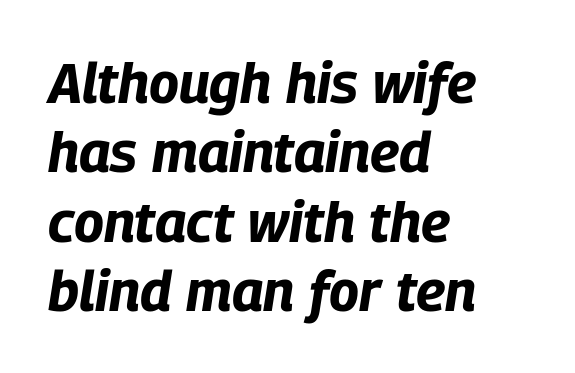
Visually the block forms a straight wall on the left and a jagged coastline on the right. Proportional: the letters do not fall into vertical columns. In terms of letterspacing, this is plain default setting. Would a proofreader flag this as italicized? Yes.
